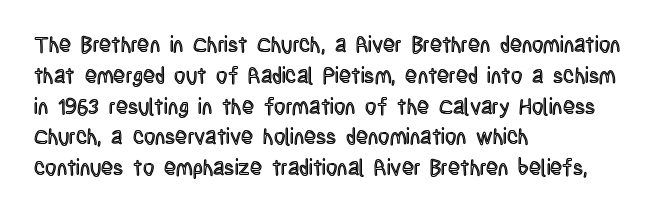
Q: Is the text italic (slanted)? A: No, it is upright.
Q: Is the text underlined? A: No.
Q: How is the paragraph aligned? A: Left-aligned.
Q: Is the spacing between letters normal or unusually wide? A: Normal.
Q: Is the spacing between lines tight, normal or loose? A: Normal.
